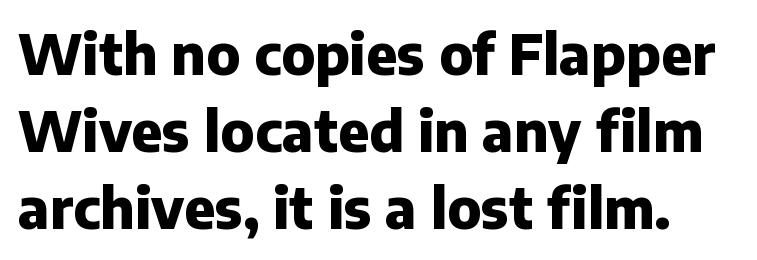
The vertical gap from one line to the next is medium. The letters advance in unequal steps, a hallmark of proportional type. You'd pick this weight for a headline — it's a proper bold. The passage shown is not underscored anywhere.
